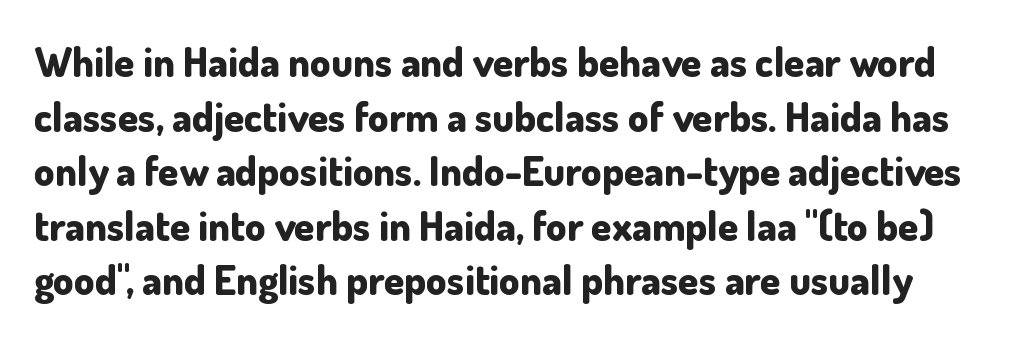
Q: Is the text bold? A: Yes.
Q: Is the text italic (slanted)? A: No, it is upright.
Q: Is the typeface a serif or a sans-serif typeface? A: Sans-serif.
Q: Is the text underlined? A: No.
Q: Is the spacing between letters normal or unusually wide? A: Normal.
Q: Is the spacing between lines tight, normal or loose? A: Normal.
Q: Width (condensed, normal, or wide)? A: Normal.
Q: Stroke contrast? A: Low.
Q: x-height? A: Small.
Q: Monospaced? A: No.
